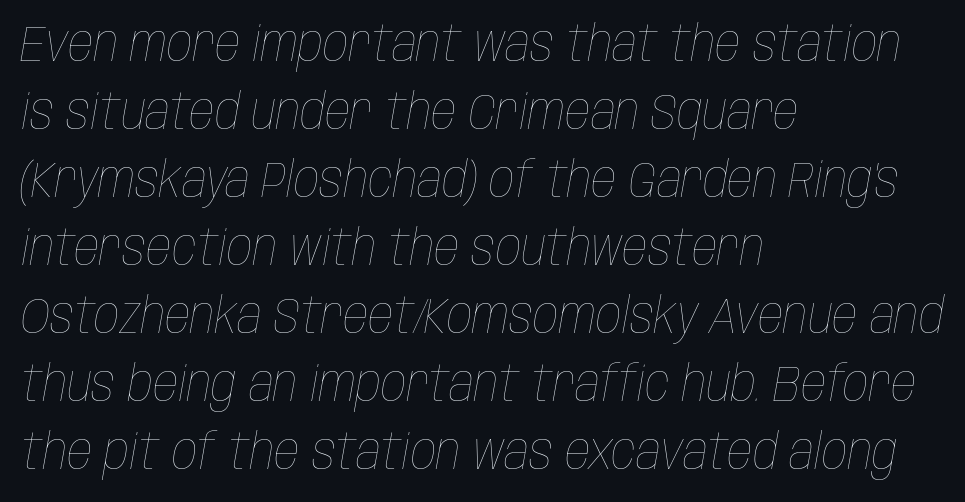
The image shows 50 px thin, condensed type, italic (leaning right); set left-aligned, normal line spacing (1.36x), normal letter spacing, not underlined; low stroke contrast and a large x-height.
